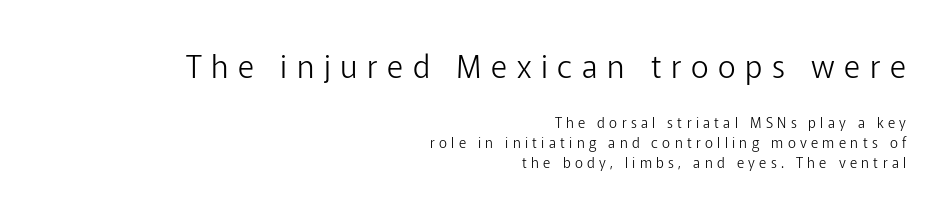
{"serif": "no", "italic": "no", "bold": "no", "weight": "light", "width": "normal", "stroke_contrast": "low", "x_height": "medium", "monospaced": "no", "underline": "no", "align": "right", "line_spacing": "normal", "line_spacing_ratio": 1.43, "letter_spacing": "wide", "letter_spacing_em": 0.31, "larger_block": "first", "size_ratio": 2.21, "glyph_px": 31}
